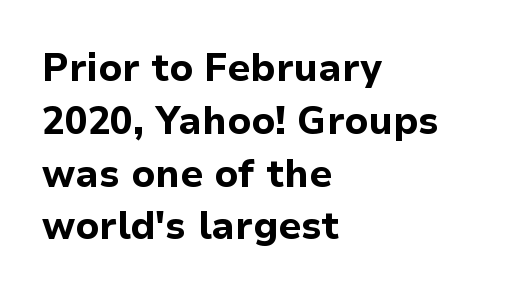
Q: Is the text bold? A: Yes.
Q: Is the text italic (slanted)? A: No, it is upright.
Q: Is the typeface a serif or a sans-serif typeface? A: Sans-serif.
Q: Is the text underlined? A: No.
Q: How is the paragraph aligned? A: Left-aligned.
Q: Is the spacing between letters normal or unusually wide? A: Normal.
Q: Is the spacing between lines tight, normal or loose? A: Normal.
Q: Width (condensed, normal, or wide)? A: Normal.
Q: Stroke contrast? A: Low.
Q: x-height? A: Medium.
Q: Monospaced? A: No.
